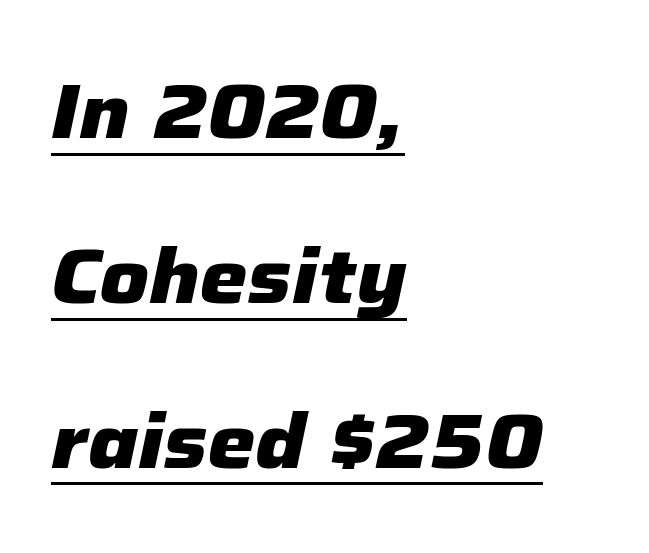
Between one letter and the next there's only the usual sliver of space. This sample has the flowing, uneven cadence of proportional lettering. A dark, heavy texture on the line: the type is bold. Typeset ragged right — the left edge is the straight one.
